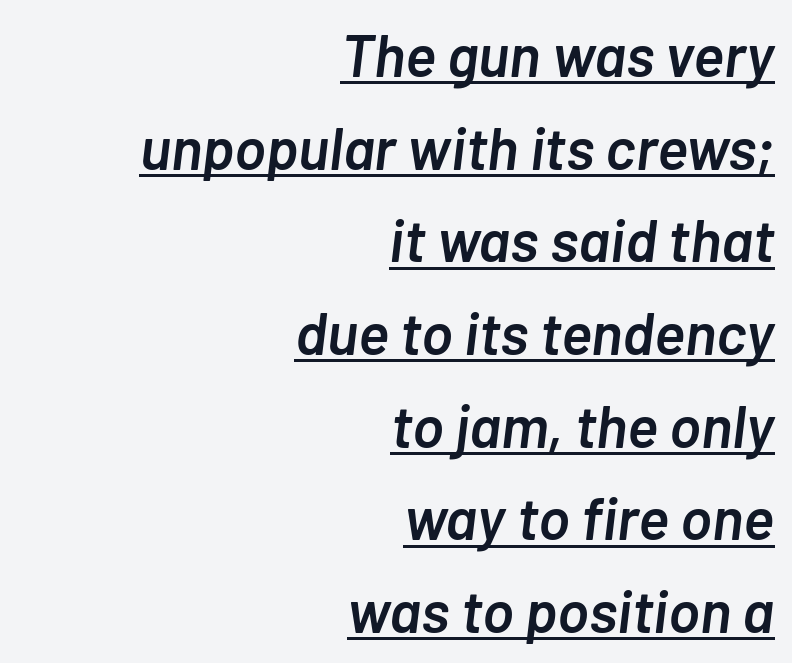
This rendering uses right alignment, leaving the left contour irregular. The typesetting leans somewhat heavy: a semibold. Spacing verdict: proportional, widths tailored to each character. The block of text has a typical density, with ordinary space between rows. These lines were composed using italics.
